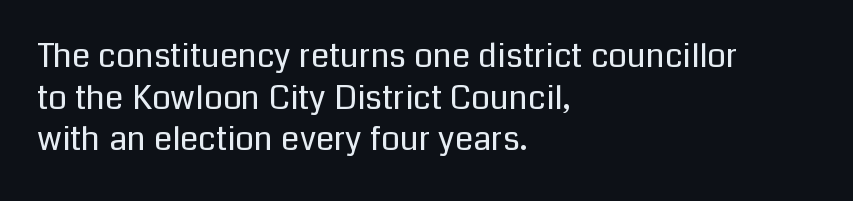
Q: Is the text bold? A: No.
Q: Is the text italic (slanted)? A: No, it is upright.
Q: Is the typeface a serif or a sans-serif typeface? A: Sans-serif.
Q: Is the text underlined? A: No.
Q: How is the paragraph aligned? A: Left-aligned.
Q: Is the spacing between letters normal or unusually wide? A: Normal.
Q: Is the spacing between lines tight, normal or loose? A: Normal.
Q: Width (condensed, normal, or wide)? A: Normal.
Q: Stroke contrast? A: Low.
Q: x-height? A: Medium.
Q: Monospaced? A: No.
